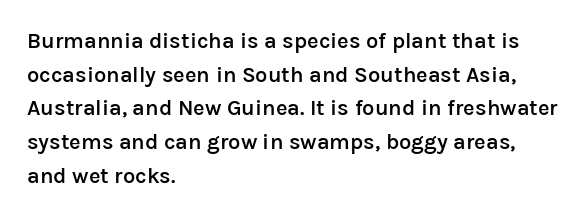
Every character sits straight up, as roman type does. Does extra space separate the letters? No, they use regular spacing. A somewhat darkened texture: the type is semibold rather than bold. A typesetter would call this leading conventional body-copy spacing.
